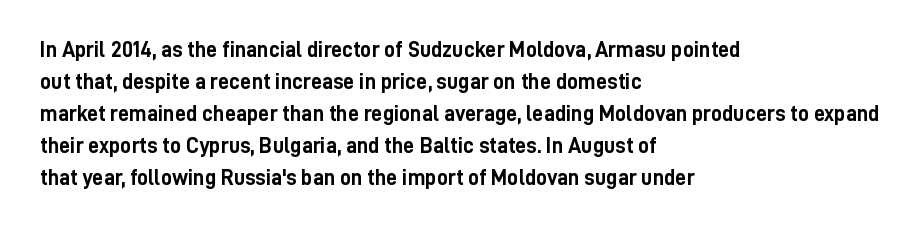
{"italic": "no", "bold": "yes", "underline": "no", "align": "left", "line_spacing": "normal", "line_spacing_ratio": 1.46, "letter_spacing": "normal", "letter_spacing_em": 0.0, "glyph_px": 22}
